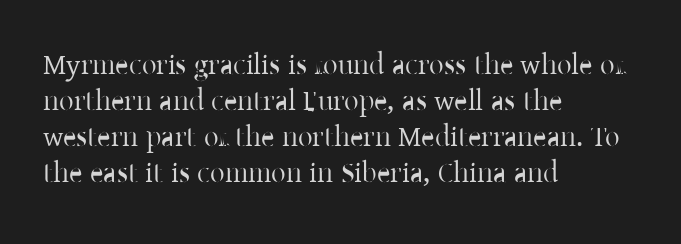
The image shows 29 px regular-weight serif type, upright; set left-aligned, line spacing 1.24x, normal letter spacing, not underlined; low stroke contrast and a medium x-height.
